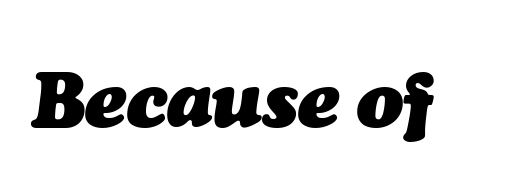
The image shows 77 px heavy type, italic (leaning right); set normal letter spacing, not underlined; medium stroke contrast and a medium x-height.
